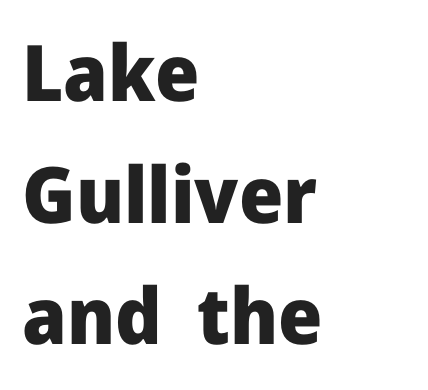
Q: Is the text bold? A: Yes.
Q: Is the text italic (slanted)? A: No, it is upright.
Q: Is the typeface a serif or a sans-serif typeface? A: Sans-serif.
Q: Is the text underlined? A: No.
Q: How is the paragraph aligned? A: Left-aligned.
Q: Is the spacing between letters normal or unusually wide? A: Normal.
Q: Is the spacing between lines tight, normal or loose? A: Normal.
Q: Width (condensed, normal, or wide)? A: Normal.
Q: Stroke contrast? A: Low.
Q: x-height? A: Medium.
Q: Monospaced? A: No.
